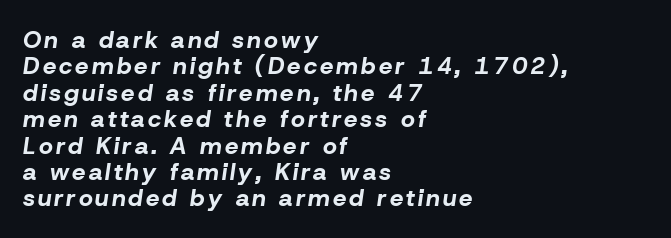
As a designer I'd log this as weight 700, bold. This block would grow much taller if given ordinary leading; it's compressed now. Rule under the text: the space is simply empty. Characters are canted at an angle relative to the baseline's perpendicular. The rendering anchors every line to the left-hand side.
